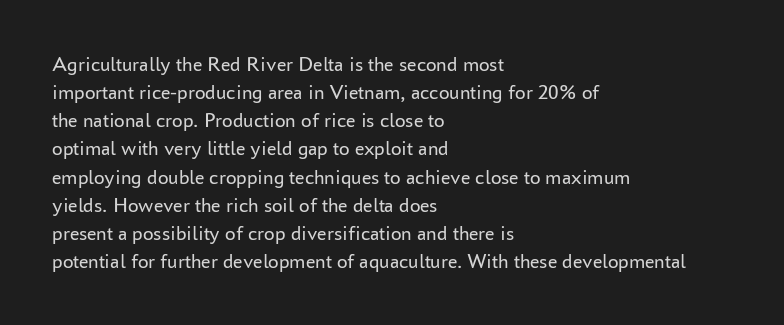
The image shows 21 px text type, upright; set left-aligned, normal line spacing (1.34x), normal letter spacing, not underlined.
